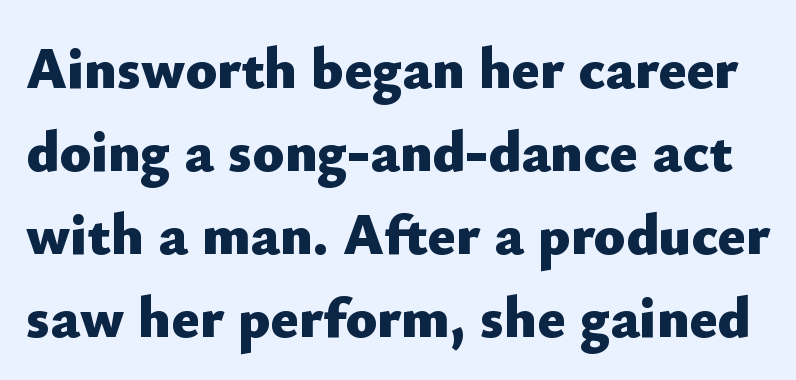
Do the letters lean? They stand straight. Proportional: the letters do not fall into vertical columns. Between one letter and the next there's only the usual sliver of space. Descenders hang freely into open space.
